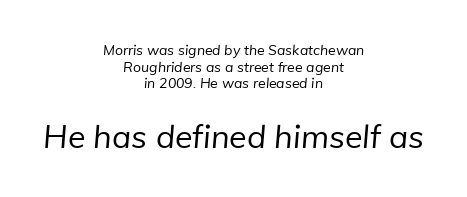
The block sitting lower on the canvas is the one with enlarged characters. Look at the tracking — it's just the regular setting, nothing added. The typeface has the unassuming heft of standard copy or less. The lines in this sample share a center point and differ in where they start and stop.
